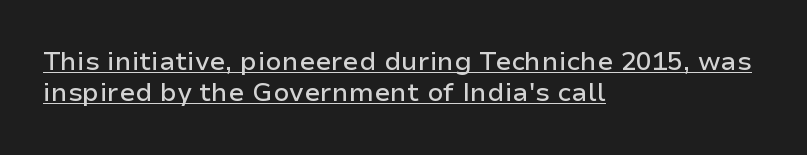
{"italic": "no", "underline": "yes", "align": "left", "line_spacing_ratio": 1.21, "letter_spacing": "normal", "letter_spacing_em": 0.0, "glyph_px": 26}
